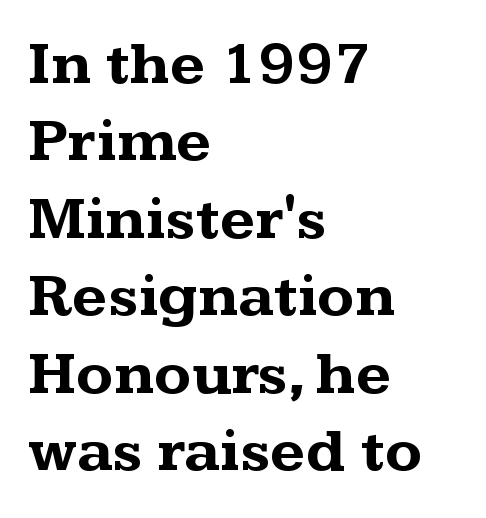
{"serif": "yes", "italic": "no", "bold": "yes", "weight": "bold", "width": "wide", "stroke_contrast": "medium", "x_height": "medium", "monospaced": "no", "underline": "no", "align": "left", "line_spacing": "normal", "line_spacing_ratio": 1.27, "letter_spacing": "normal", "letter_spacing_em": 0.0, "glyph_px": 61}
